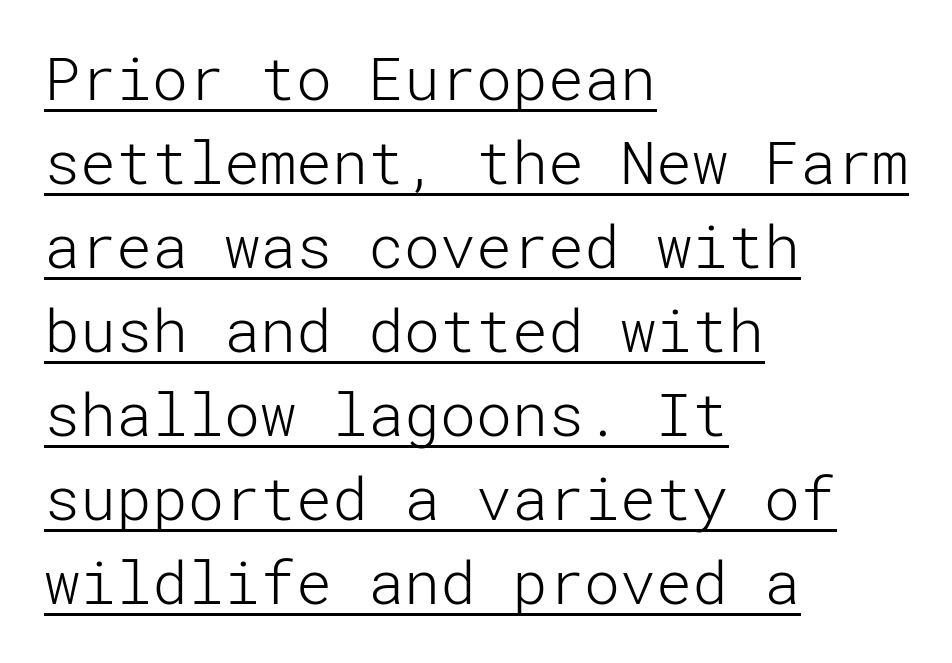
Notice how the stems are strictly vertical — no italics here. In terms of letterform style, serifs are entirely absent. Line starts are locked; line ends wander. Check the space under the baseline: a stroke is drawn there.
